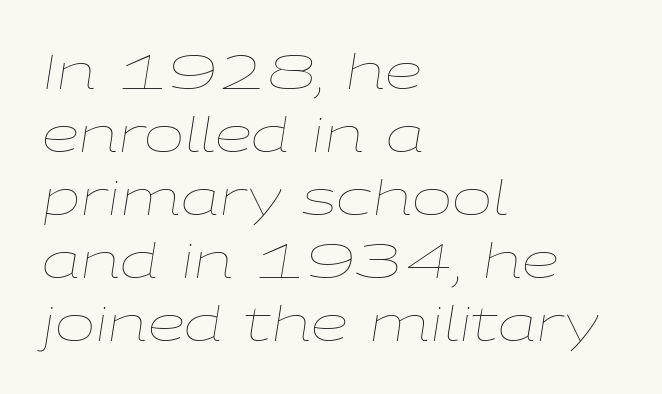
Q: Is the text bold? A: No.
Q: Is the text italic (slanted)? A: Yes, it leans right by about 9 degrees.
Q: Is the text underlined? A: No.
Q: How is the paragraph aligned? A: Left-aligned.
Q: Is the spacing between letters normal or unusually wide? A: Normal.
Q: Is the spacing between lines tight, normal or loose? A: Normal.
Q: Width (condensed, normal, or wide)? A: Wide.
Q: Stroke contrast? A: Low.
Q: x-height? A: Medium.
Q: Monospaced? A: No.
